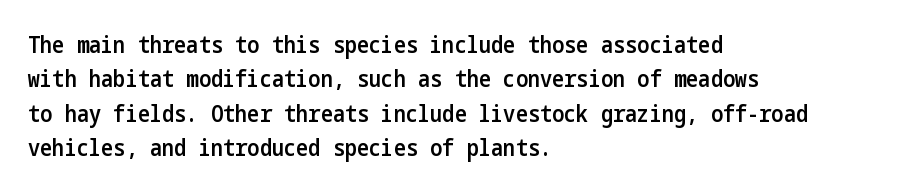
The image shows 23 px text type, upright; set left-aligned, normal line spacing (1.5x), normal letter spacing, not underlined.
